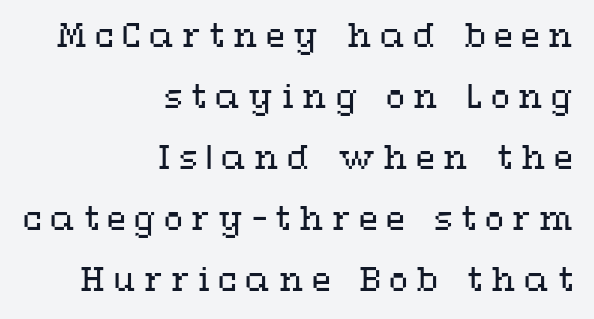
Q: Is the text bold? A: No.
Q: Is the text italic (slanted)? A: No, it is upright.
Q: Is the text underlined? A: No.
Q: How is the paragraph aligned? A: Right-aligned.
Q: Is the spacing between letters normal or unusually wide? A: Unusually wide.
Q: Is the spacing between lines tight, normal or loose? A: Loose.
Q: Width (condensed, normal, or wide)? A: Wide.
Q: Stroke contrast? A: Medium.
Q: x-height? A: Medium.
Q: Monospaced? A: No.
